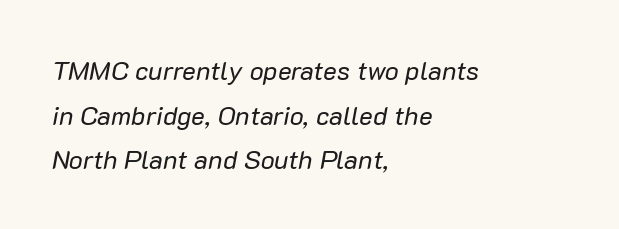
{"italic": "yes", "lean": "right", "slant_degrees": 10, "bold": "no", "underline": "no", "align": "left", "line_spacing_ratio": 1.72, "letter_spacing": "normal", "letter_spacing_em": 0.0, "glyph_px": 26}
